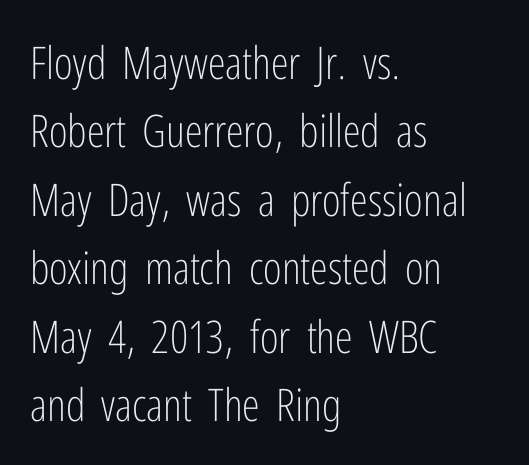
{"serif": "no", "italic": "no", "bold": "no", "weight": "light", "width": "condensed", "stroke_contrast": "low", "x_height": "medium", "monospaced": "no", "underline": "no", "align": "left", "line_spacing": "normal", "line_spacing_ratio": 1.52, "letter_spacing": "normal", "letter_spacing_em": 0.0, "glyph_px": 45}
